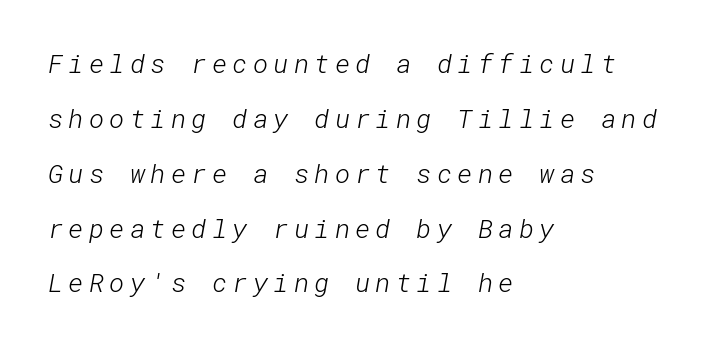
{"bold": "no", "underline": "no", "align": "left", "line_spacing": "loose", "line_spacing_ratio": 2.11, "letter_spacing": "wide", "letter_spacing_em": 0.2, "glyph_px": 26}
